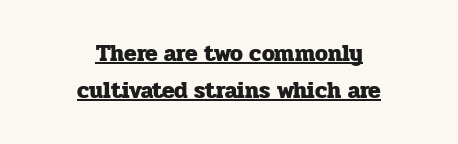
The image shows 23 px bold type, upright; set centered, normal line spacing (1.6x), normal letter spacing, underlined.
